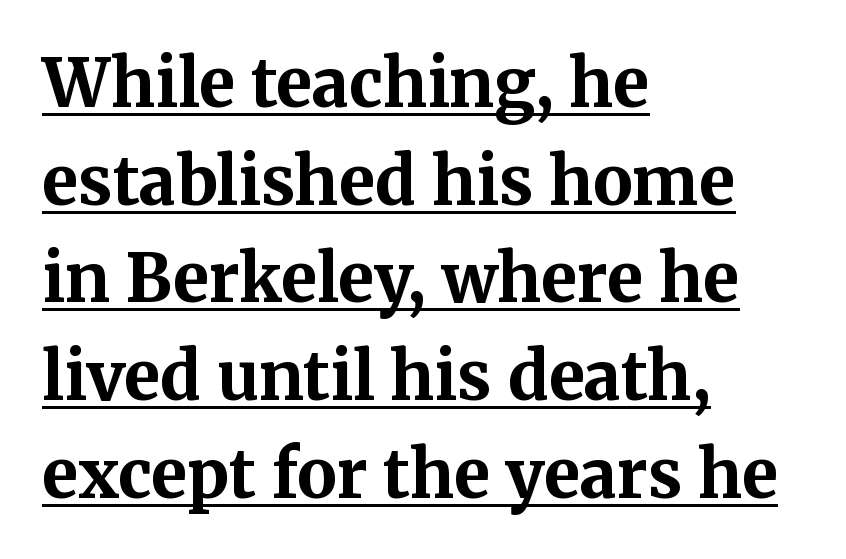
Q: Is the text bold? A: Yes.
Q: Is the text italic (slanted)? A: No, it is upright.
Q: Is the typeface a serif or a sans-serif typeface? A: Serif.
Q: Is the text underlined? A: Yes.
Q: How is the paragraph aligned? A: Left-aligned.
Q: Is the spacing between letters normal or unusually wide? A: Normal.
Q: Is the spacing between lines tight, normal or loose? A: Normal.
Q: Width (condensed, normal, or wide)? A: Normal.
Q: Stroke contrast? A: Medium.
Q: x-height? A: Medium.
Q: Monospaced? A: No.
